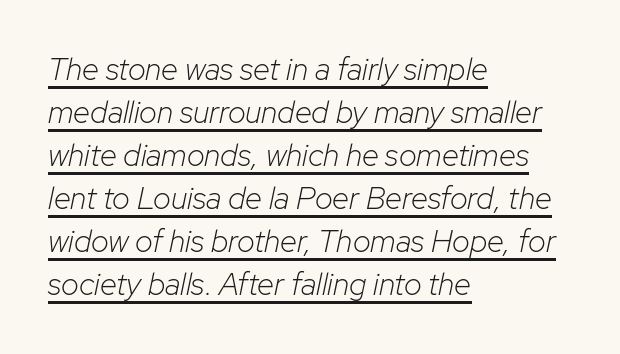
The face used here is proportionally spaced, like ordinary book or web type. No letter is thick-stroked: the sample isn't bold. The lettering is marked with a stroke running underneath it. Summary of vertical rhythm: regular, with standard interline spacing. These lines keep a tight, regular rhythm from letter to letter. These lines were composed using italics.
